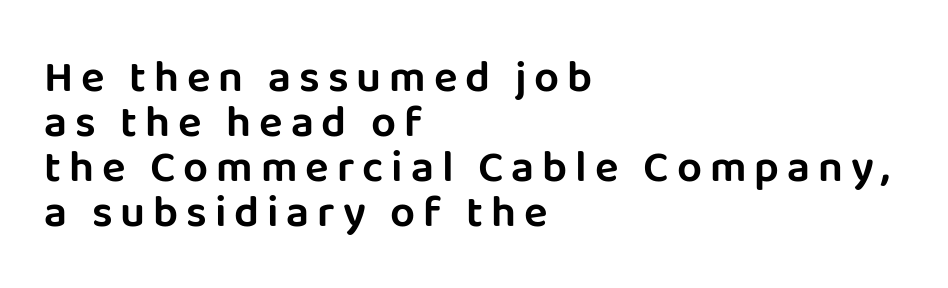
What's the leading like? Squeezed, with rows nearly overlapping. To sum up the face: it is a sans, with no serifs. Glance below the letters and you will spot only blank space. Do the characters align in a grid? No, the font is proportional. This is roman type, the default non-slanted kind. The passage is arranged the way most books set body copy — flush left.
